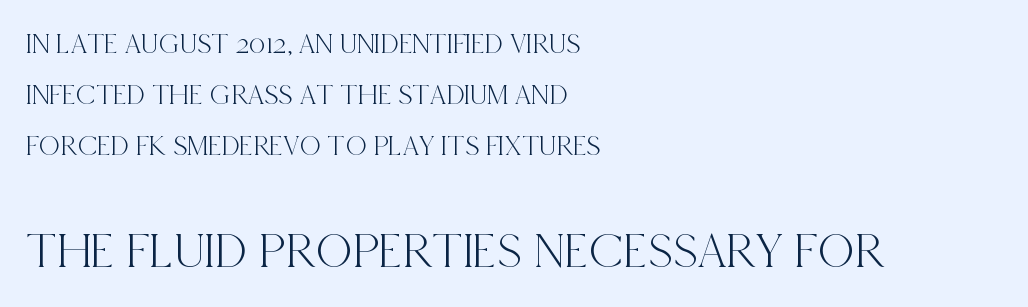
Q: Is the text italic (slanted)? A: No, it is upright.
Q: Is the typeface a serif or a sans-serif typeface? A: Serif.
Q: Is the text underlined? A: No.
Q: How is the paragraph aligned? A: Left-aligned.
Q: Is the spacing between letters normal or unusually wide? A: Normal.
Q: Which block of text is set in a larger size, the first (top) or the second (bottom)? A: The second (bottom) one.
Q: Width (condensed, normal, or wide)? A: Condensed.
Q: x-height? A: Large.
Q: Monospaced? A: No.
